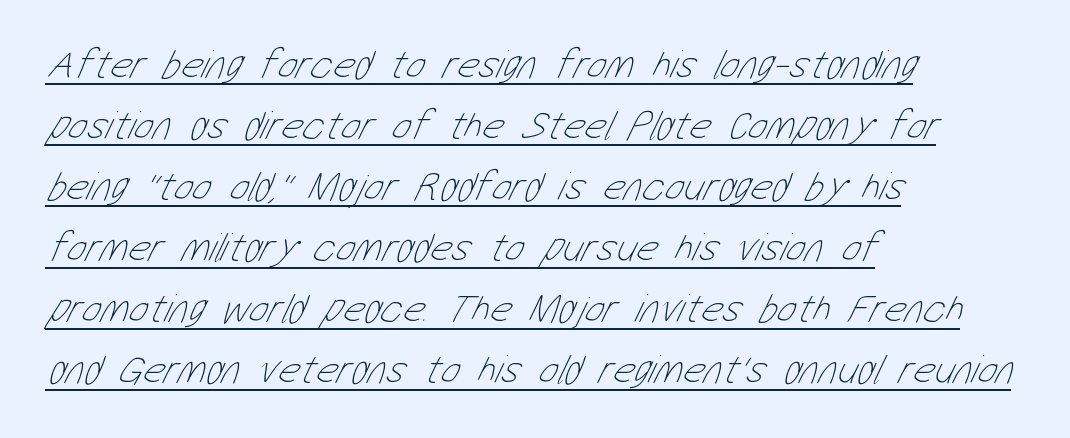
{"bold": "no", "weight": "thin", "width": "condensed", "stroke_contrast": "low", "x_height": "medium", "monospaced": "no", "underline": "yes", "align": "left", "line_spacing": "normal", "line_spacing_ratio": 1.49, "letter_spacing": "normal", "letter_spacing_em": 0.0, "glyph_px": 41}
